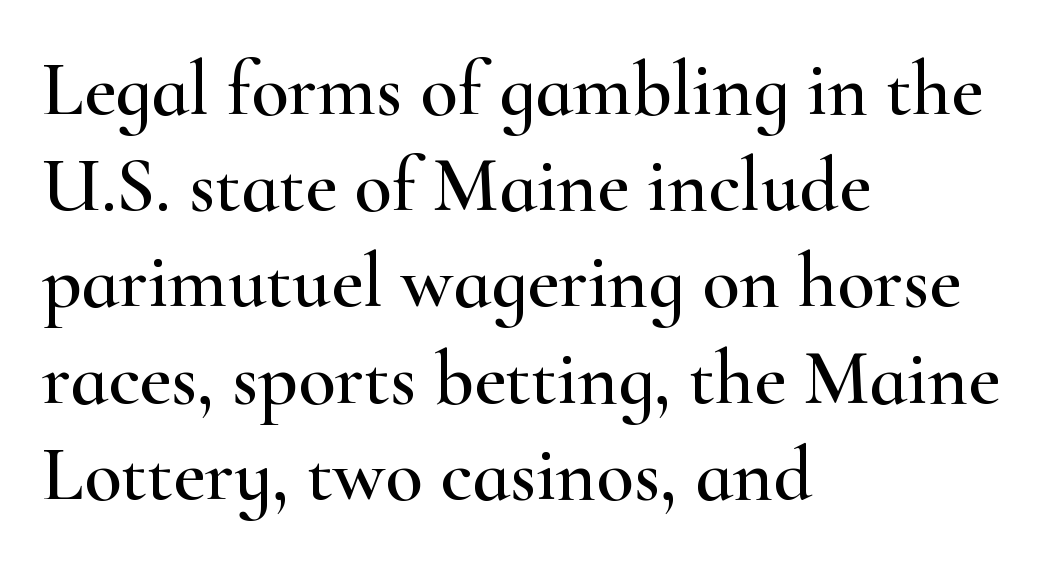
Every stem runs plumb, perpendicular to the baseline. The compositor pushed each line to the left boundary. Whoever set this chose a conventional vertical rhythm. The letters sit at their default tracking, neither squeezed nor spread. A typesetter would call this proportional, since set widths differ per character.
